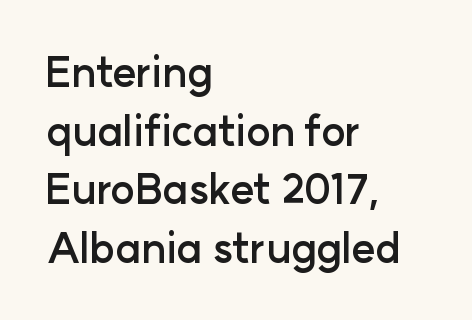
Q: Is the text bold? A: Yes.
Q: Is the text italic (slanted)? A: No, it is upright.
Q: Is the typeface a serif or a sans-serif typeface? A: Sans-serif.
Q: Is the text underlined? A: No.
Q: How is the paragraph aligned? A: Left-aligned.
Q: Is the spacing between letters normal or unusually wide? A: Normal.
Q: Is the spacing between lines tight, normal or loose? A: Normal.
Q: Width (condensed, normal, or wide)? A: Normal.
Q: Stroke contrast? A: Low.
Q: x-height? A: Medium.
Q: Monospaced? A: No.
